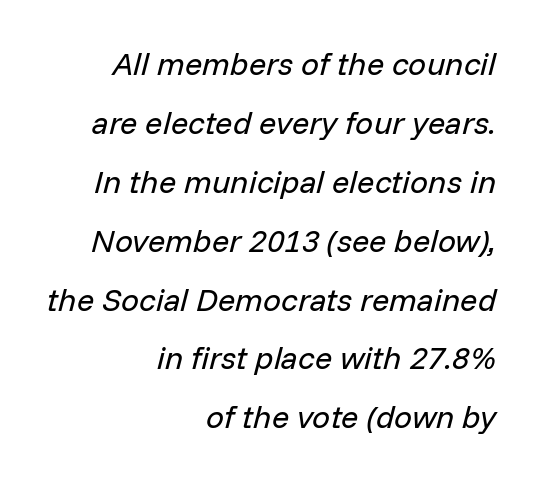
Q: Is the text bold? A: No.
Q: Is the text italic (slanted)? A: Yes, it leans right by about 14 degrees.
Q: Is the text underlined? A: No.
Q: How is the paragraph aligned? A: Right-aligned.
Q: Is the spacing between letters normal or unusually wide? A: Normal.
Q: Width (condensed, normal, or wide)? A: Normal.
Q: Stroke contrast? A: Low.
Q: x-height? A: Medium.
Q: Monospaced? A: No.
